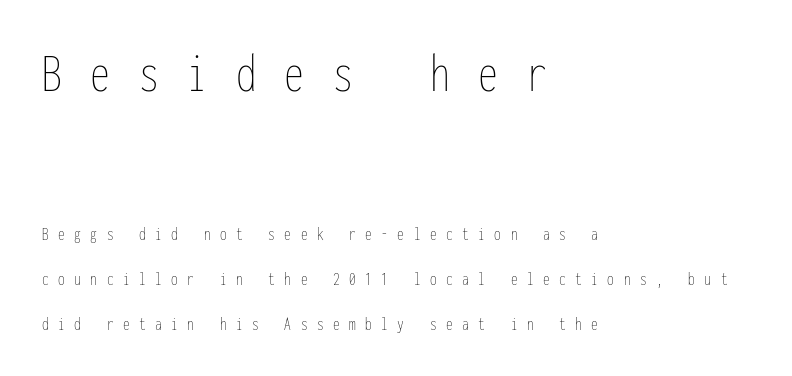
Each stroke keeps to a modest, everyday thickness or less. Horizontal bands of white between lines are thick stripes. Short and long lines alike share a common starting point at left. Compare the two chunks: the upper has the greater cap height.
